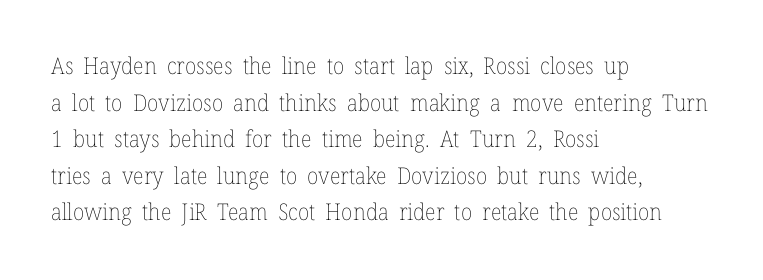
{"italic": "no", "bold": "no", "underline": "no", "align": "left", "line_spacing": "normal", "line_spacing_ratio": 1.59, "letter_spacing": "normal", "letter_spacing_em": 0.0, "glyph_px": 23}
